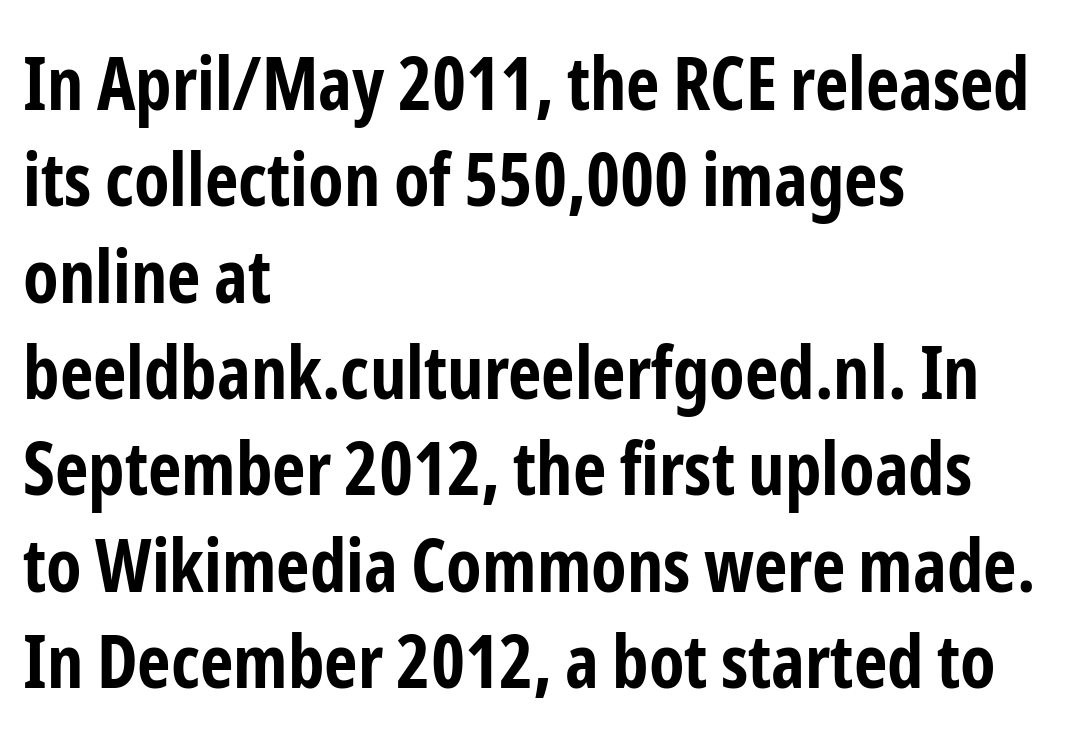
Type without underlining. The rows are spaced the way most documents space them. In terms of weight, the rendering is a true, heavy bold. Serifs: no, the terminals of the letterforms are clean. Do the letters lean? They stand straight. Is this a fixed-width face? No — the glyphs have proportional, varying widths.
